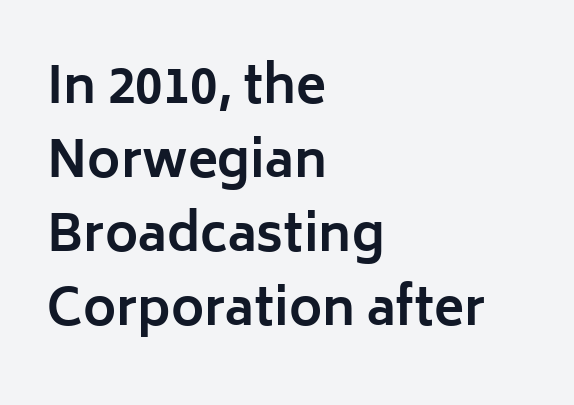
Q: Is the text bold? A: Yes.
Q: Is the text italic (slanted)? A: No, it is upright.
Q: Is the typeface a serif or a sans-serif typeface? A: Sans-serif.
Q: Is the text underlined? A: No.
Q: How is the paragraph aligned? A: Left-aligned.
Q: Is the spacing between letters normal or unusually wide? A: Normal.
Q: Is the spacing between lines tight, normal or loose? A: Normal.
Q: Width (condensed, normal, or wide)? A: Normal.
Q: Stroke contrast? A: Low.
Q: x-height? A: Medium.
Q: Monospaced? A: No.
